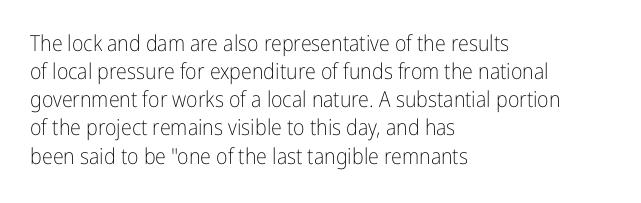
The image shows 22 px text type, upright; set left-aligned, normal line spacing (1.28x), normal letter spacing, not underlined.
